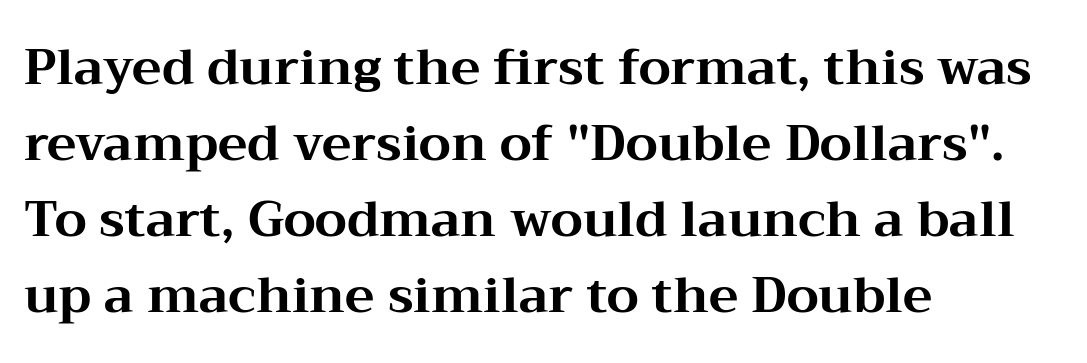
Varying glyph widths throughout — classic text-font behaviour. Look at the stroke-to-counter ratio: heavy, a bold. These lines are set flush left with a ragged right edge. Is there any slant? The stems are plumb. Line spacing here is normal.
